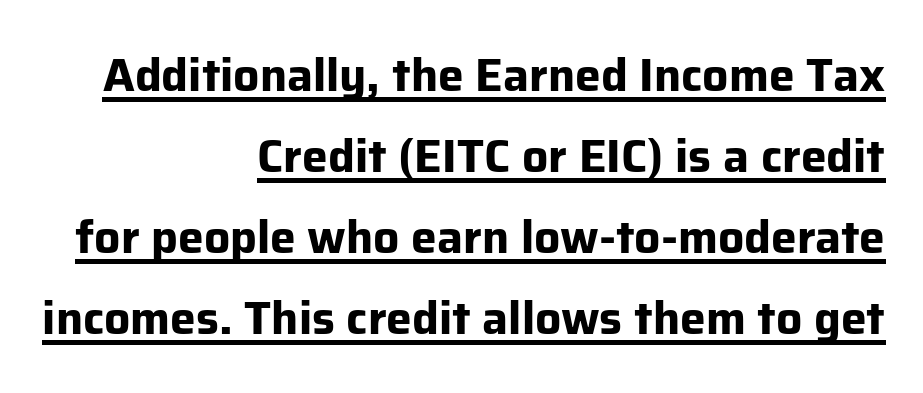
{"serif": "no", "italic": "no", "bold": "yes", "weight": "bold", "width": "normal", "stroke_contrast": "low", "x_height": "medium", "monospaced": "no", "underline": "yes", "align": "right", "line_spacing_ratio": 1.76, "letter_spacing": "normal", "letter_spacing_em": 0.0, "glyph_px": 46}
